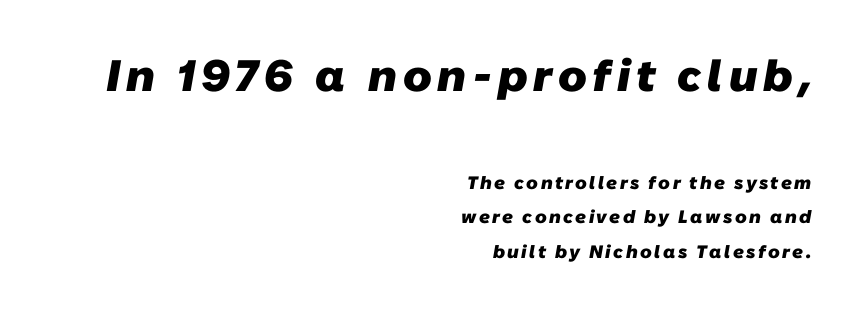
{"serif": "no", "bold": "yes", "weight": "heavy", "width": "normal", "stroke_contrast": "low", "x_height": "medium", "monospaced": "no", "underline": "no", "align": "right", "line_spacing": "loose", "line_spacing_ratio": 1.94, "larger_block": "first", "size_ratio": 2.44, "glyph_px": 44}
